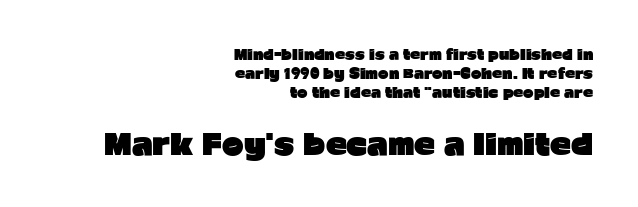
Q: Is the text bold? A: Yes.
Q: Is the text italic (slanted)? A: No, it is upright.
Q: Is the typeface a serif or a sans-serif typeface? A: Sans-serif.
Q: Is the text underlined? A: No.
Q: How is the paragraph aligned? A: Right-aligned.
Q: Is the spacing between letters normal or unusually wide? A: Normal.
Q: Is the spacing between lines tight, normal or loose? A: Normal.
Q: Which block of text is set in a larger size, the first (top) or the second (bottom)? A: The second (bottom) one.
Q: Width (condensed, normal, or wide)? A: Normal.
Q: Stroke contrast? A: Low.
Q: x-height? A: Medium.
Q: Monospaced? A: No.
